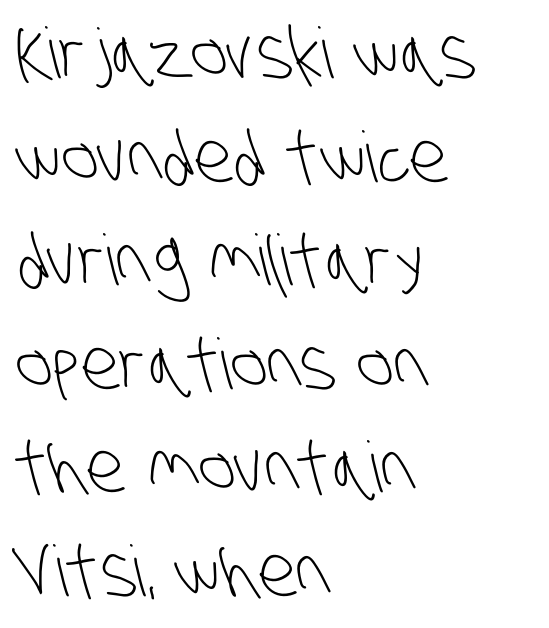
The image shows 70 px light, condensed sans-serif type; set left-aligned, normal line spacing (1.48x), normal letter spacing, not underlined; low stroke contrast and a large x-height.
